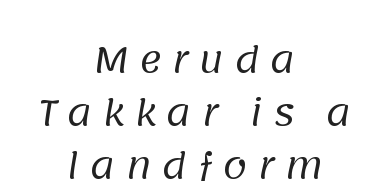
The image shows 35 px regular-weight sans-serif type; set centered, normal line spacing (1.52x), unusually wide letter spacing (+0.28 em), not underlined; low stroke contrast and a large x-height.
